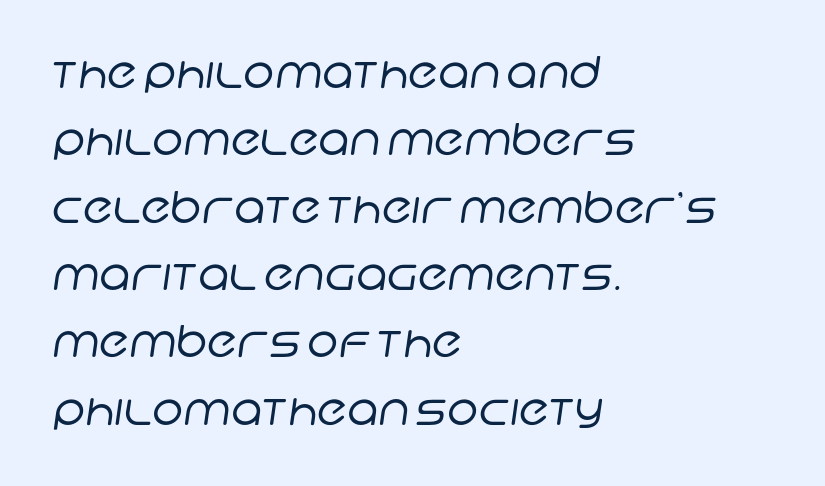
The image shows 44 px regular-weight sans-serif type; set left-aligned, normal line spacing (1.53x), normal letter spacing, not underlined; low stroke contrast and a large x-height.
